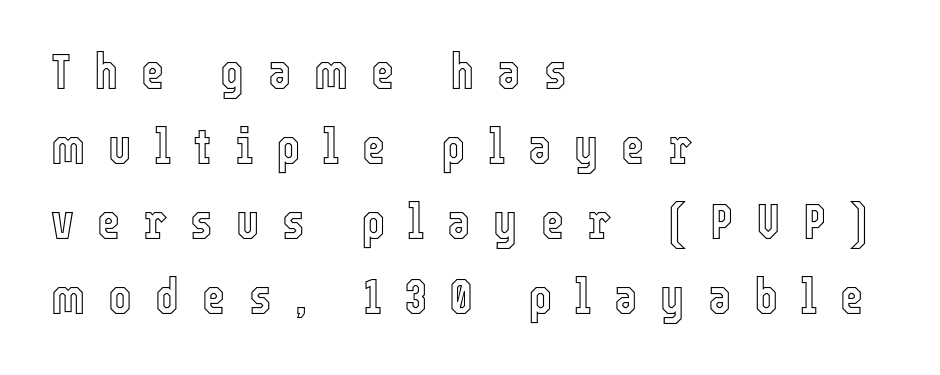
{"italic": "no", "width": "condensed", "x_height": "medium", "monospaced": "no", "underline": "no", "align": "left", "line_spacing": "normal", "line_spacing_ratio": 1.5, "letter_spacing": "wide", "letter_spacing_em": 0.46, "glyph_px": 50}
